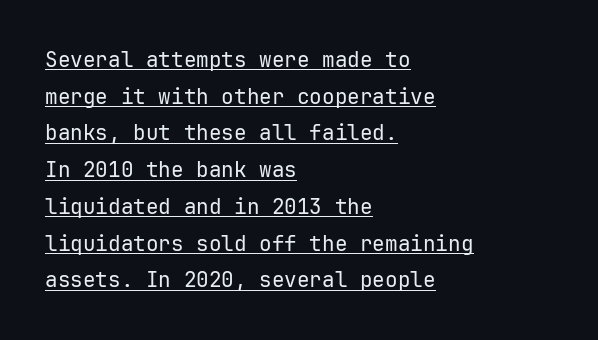
This rendering features underlined lettering. Do the letters lean? They stand straight. The line texture is even and compact thanks to regular tracking. The characters are drawn with everyday or finer stroke widths.
